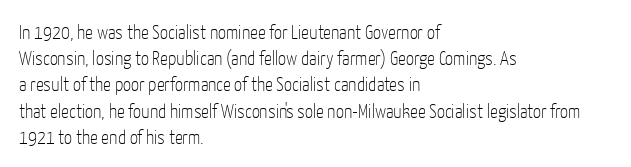
The image shows 20 px text type, upright; set left-aligned, normal line spacing (1.31x), normal letter spacing, not underlined.
